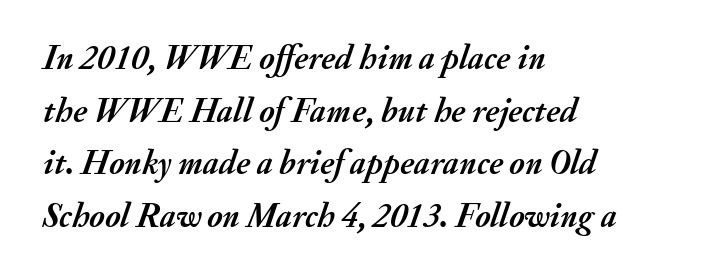
{"italic": "yes", "lean": "right", "slant_degrees": 20, "bold": "yes", "weight": "semibold", "width": "normal", "stroke_contrast": "medium", "x_height": "small", "monospaced": "no", "underline": "no", "align": "left", "line_spacing": "normal", "line_spacing_ratio": 1.55, "letter_spacing": "normal", "letter_spacing_em": 0.0, "glyph_px": 34}
